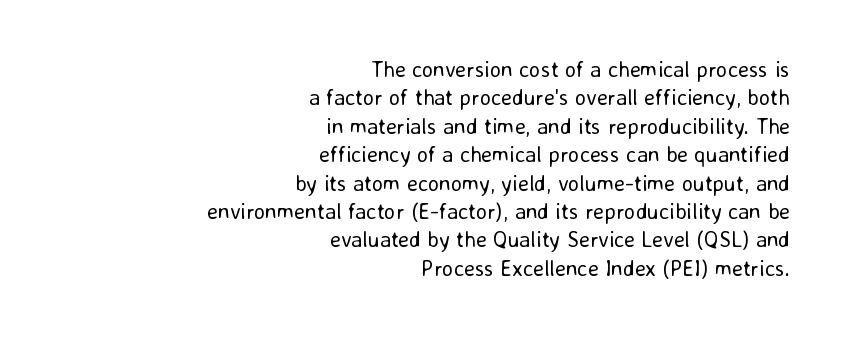
{"italic": "no", "bold": "no", "underline": "no", "align": "right", "line_spacing": "normal", "line_spacing_ratio": 1.29, "letter_spacing": "normal", "letter_spacing_em": 0.0, "glyph_px": 22}
